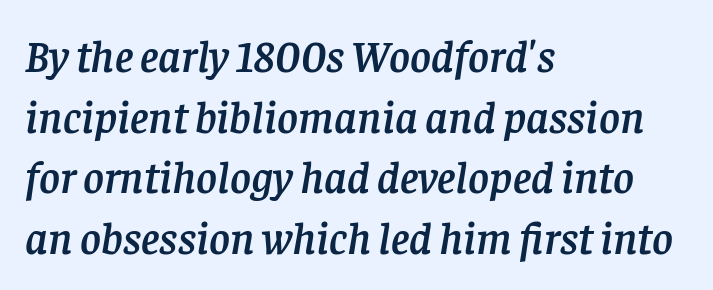
Summary of vertical rhythm: regular, with standard interline spacing. Check the space under the baseline: it is left empty. A classic flush-left, rag-right setting is used for this passage. Is the type slanted? Yes — the strokes lean at a clear angle. In terms of letterspacing, this is plain default setting. Do the characters align in a grid? No, the font is proportional.
